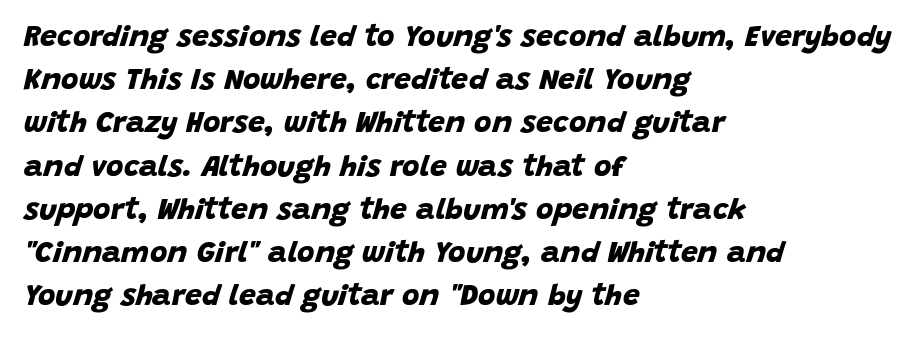
Q: Is the text bold? A: Yes.
Q: Is the typeface a serif or a sans-serif typeface? A: Sans-serif.
Q: Is the text underlined? A: No.
Q: How is the paragraph aligned? A: Left-aligned.
Q: Is the spacing between letters normal or unusually wide? A: Normal.
Q: Is the spacing between lines tight, normal or loose? A: Normal.
Q: Width (condensed, normal, or wide)? A: Normal.
Q: Stroke contrast? A: Low.
Q: x-height? A: Large.
Q: Monospaced? A: No.
